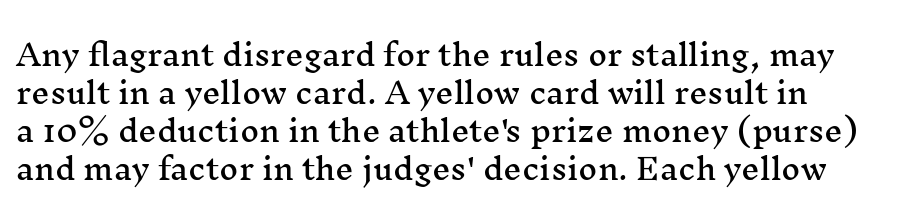
The image shows 29 px wide serif type, upright; set left-aligned, normal line spacing (1.31x), normal letter spacing, not underlined; medium stroke contrast and a medium x-height.
